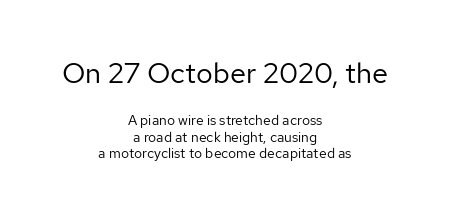
The image shows 29 px regular-weight sans-serif type, upright; set centered, line spacing 1.18x, normal letter spacing, not underlined; the first (top) block is 2.07x larger; low stroke contrast and a medium x-height.
